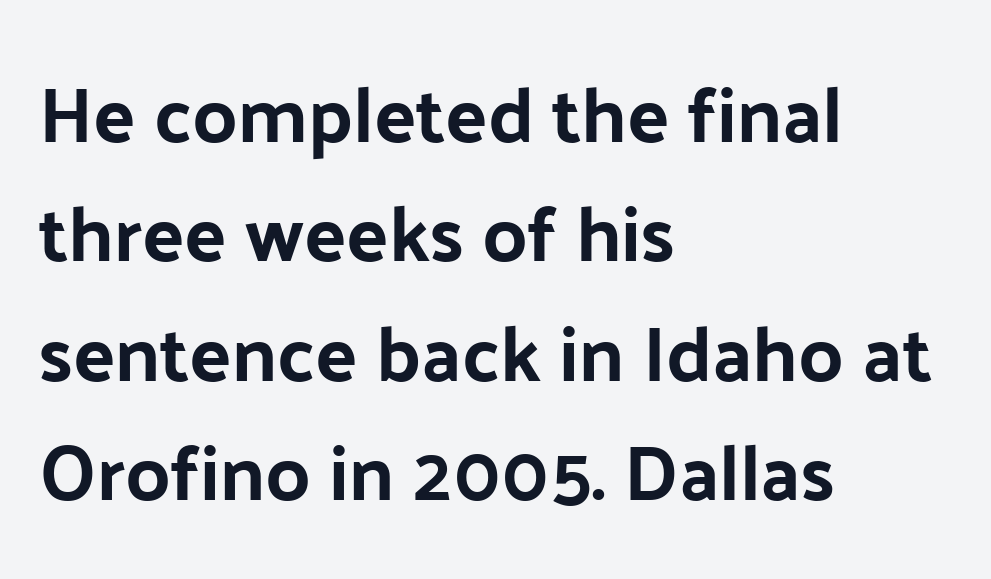
The image shows 78 px sans-serif type, upright; set left-aligned, normal line spacing (1.53x), normal letter spacing, not underlined; low stroke contrast and a medium x-height.
